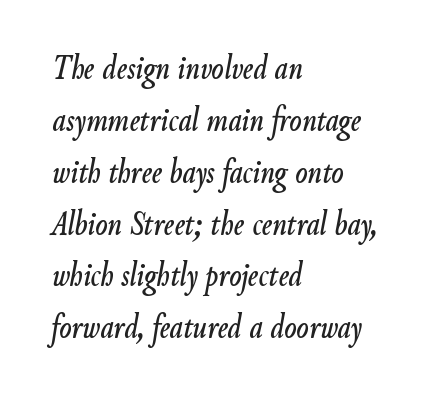
{"italic": "yes", "lean": "right", "slant_degrees": 9, "width": "condensed", "stroke_contrast": "low", "x_height": "small", "monospaced": "no", "underline": "no", "align": "left", "line_spacing": "normal", "line_spacing_ratio": 1.44, "letter_spacing": "normal", "letter_spacing_em": 0.0, "glyph_px": 36}
